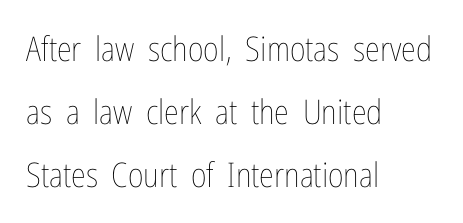
The image shows 34 px thin, condensed type, upright; set left-aligned, line spacing 1.85x, normal letter spacing, not underlined; low stroke contrast and a medium x-height.
